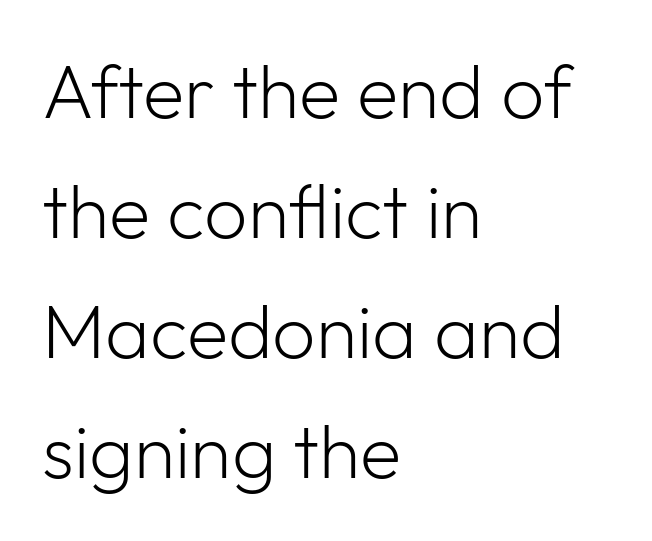
Weight class: somewhere from thin through regular. Observe the ordinary spacing: letters are neighbours, not strangers. I'd call this a sans setting — the letters go barefoot. The passage shown is typed in a proportional face where columns would drift. This block has exactly the height ordinary leading produces.
